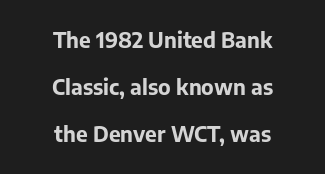
The image shows 21 px bold type, upright; set centered, loose line spacing (2.25x), normal letter spacing, not underlined.
